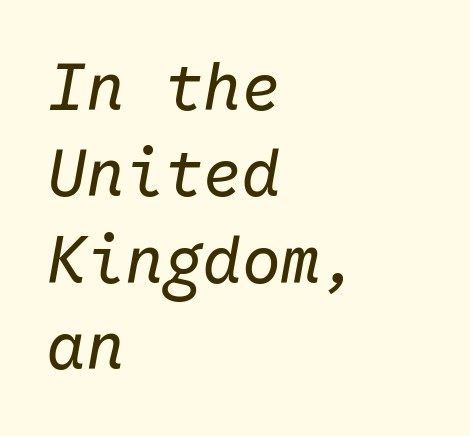
The image shows 65 px regular-weight type, italic (leaning right), monospaced; set left-aligned, normal line spacing (1.33x), normal letter spacing, not underlined; low stroke contrast and a medium x-height.
